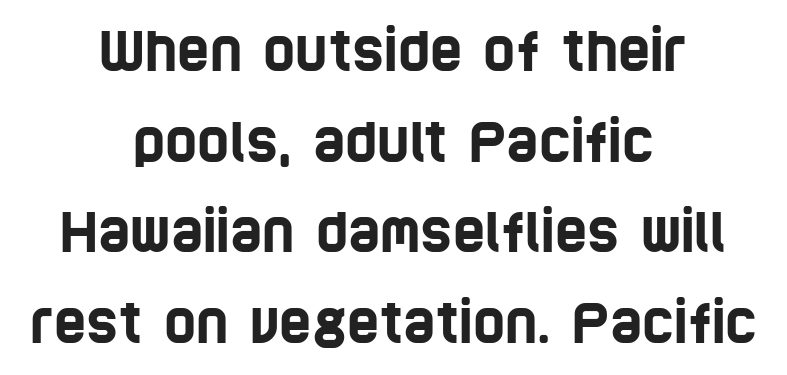
Q: Is the typeface a serif or a sans-serif typeface? A: Sans-serif.
Q: Is the text underlined? A: No.
Q: How is the paragraph aligned? A: Centered.
Q: Is the spacing between letters normal or unusually wide? A: Normal.
Q: Is the spacing between lines tight, normal or loose? A: Normal.
Q: Width (condensed, normal, or wide)? A: Condensed.
Q: Stroke contrast? A: Low.
Q: x-height? A: Large.
Q: Monospaced? A: No.
